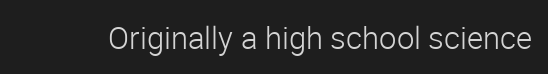
Q: Is the text bold? A: No.
Q: Is the text italic (slanted)? A: No, it is upright.
Q: Is the typeface a serif or a sans-serif typeface? A: Sans-serif.
Q: Is the text underlined? A: No.
Q: Is the spacing between letters normal or unusually wide? A: Normal.
Q: Width (condensed, normal, or wide)? A: Normal.
Q: Stroke contrast? A: Low.
Q: x-height? A: Medium.
Q: Monospaced? A: No.
